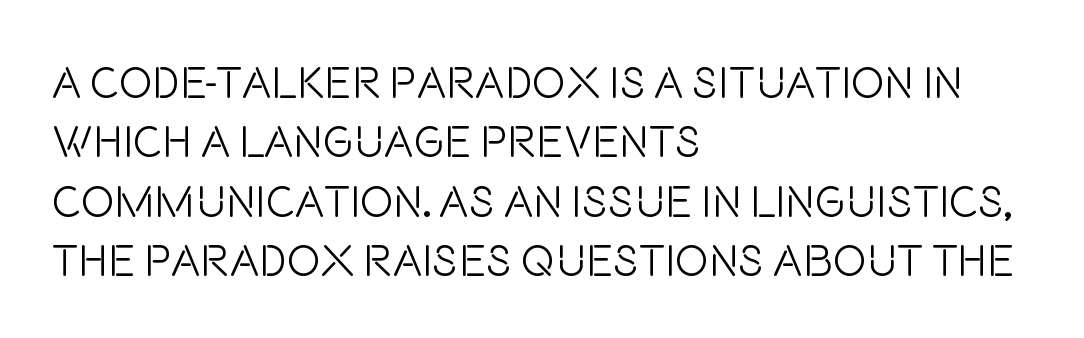
{"serif": "no", "italic": "no", "bold": "no", "weight": "light", "width": "condensed", "stroke_contrast": "low", "x_height": "large", "monospaced": "no", "underline": "no", "align": "left", "line_spacing": "normal", "line_spacing_ratio": 1.32, "letter_spacing": "normal", "letter_spacing_em": 0.0, "glyph_px": 45}
